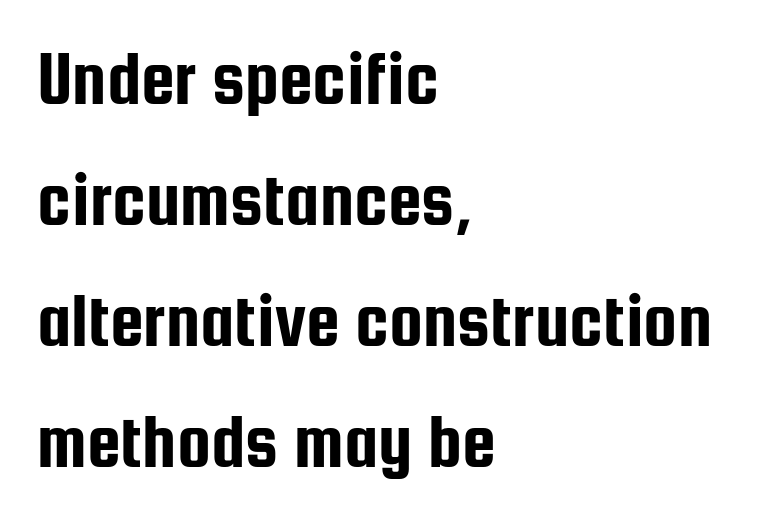
The image shows 76 px condensed sans-serif type, upright; set left-aligned, normal line spacing (1.59x), normal letter spacing, not underlined; low stroke contrast and a medium x-height.
